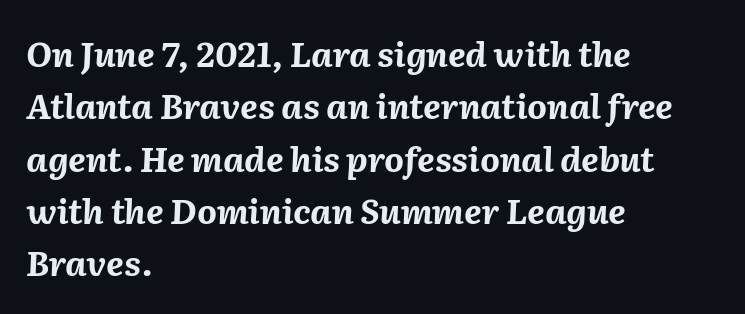
The image shows 34 px bold type, italic (leaning right); set left-aligned, normal line spacing (1.54x), normal letter spacing, not underlined; medium stroke contrast and a medium x-height.
